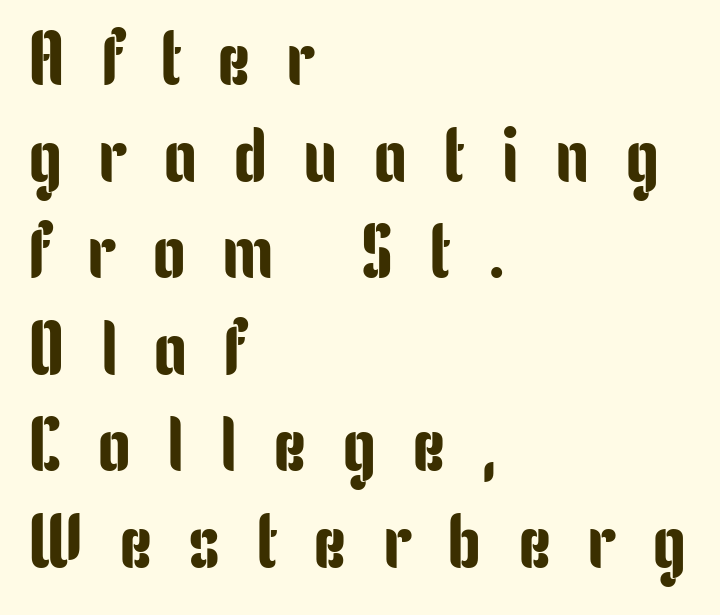
Do the characters align in a grid? No, the font is proportional. Any mark beneath the type? The region is blank. Someone cranked the tracking dial way up on this one. Unlike italic type, these characters show no tilt at all.
